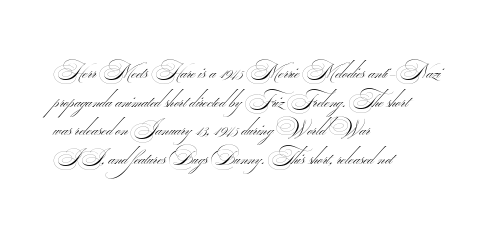
Q: Is the text bold? A: No.
Q: Is the text underlined? A: No.
Q: How is the paragraph aligned? A: Left-aligned.
Q: Is the spacing between letters normal or unusually wide? A: Normal.
Q: Is the spacing between lines tight, normal or loose? A: Normal.
